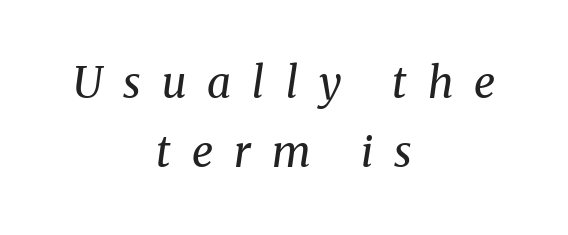
{"serif": "yes", "italic": "yes", "lean": "right", "slant_degrees": 8, "bold": "no", "weight": "regular", "width": "normal", "stroke_contrast": "medium", "x_height": "medium", "monospaced": "no", "underline": "no", "align": "center", "line_spacing": "normal", "line_spacing_ratio": 1.61, "letter_spacing": "wide", "letter_spacing_em": 0.49, "glyph_px": 43}
